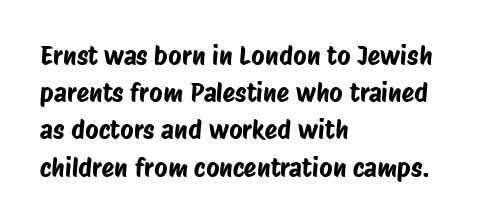
The image shows 26 px text type; set left-aligned, normal line spacing (1.43x), normal letter spacing, not underlined.
